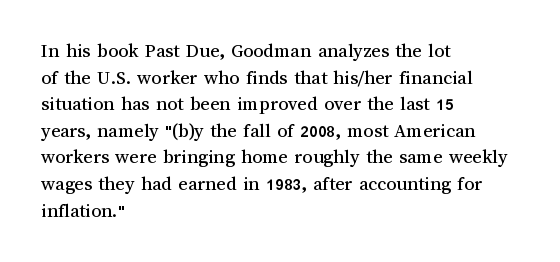
The image shows 20 px text type, upright; set left-aligned, normal line spacing (1.33x), normal letter spacing, not underlined.
